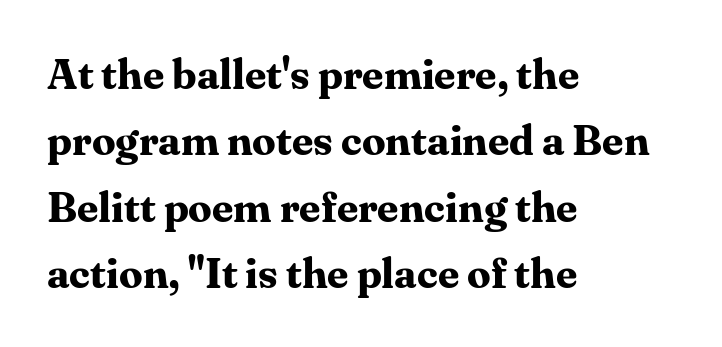
{"serif": "yes", "italic": "no", "bold": "yes", "weight": "bold", "width": "normal", "stroke_contrast": "medium", "x_height": "medium", "monospaced": "no", "underline": "no", "align": "left", "line_spacing": "normal", "line_spacing_ratio": 1.58, "letter_spacing": "normal", "letter_spacing_em": 0.0, "glyph_px": 42}
